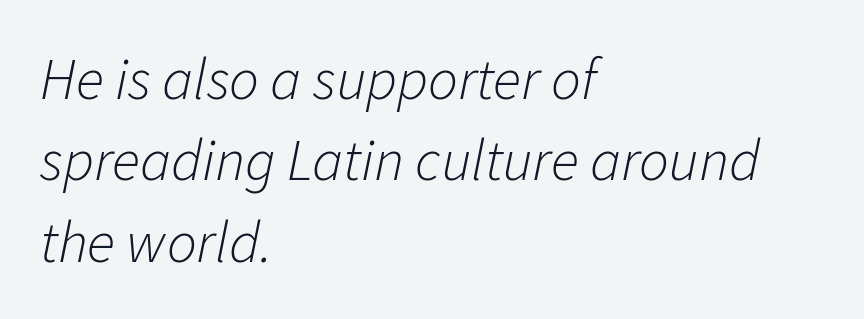
Left-aligned paragraph, ragged on the right. The face used here is rendered with its standard letterfit. Slanted lettering throughout. This reads as an unemphasized weight, regular at the heaviest. Successive baselines arrive at the customary interval.
